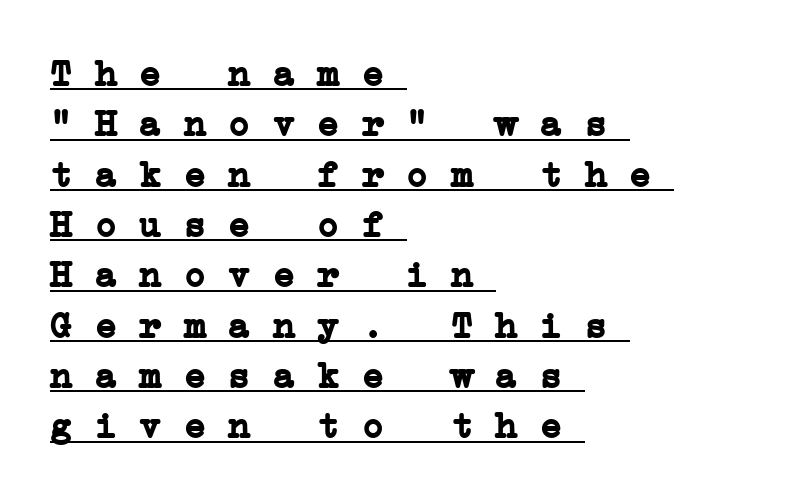
The image shows 37 px semibold, wide serif type, monospaced; set left-aligned, normal line spacing (1.36x), normal letter spacing, underlined; low stroke contrast and a medium x-height.
